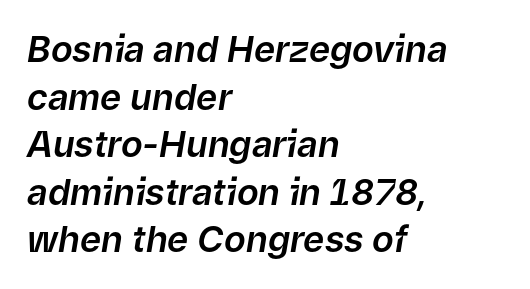
Q: Is the text italic (slanted)? A: Yes, it leans right by about 9 degrees.
Q: Is the text underlined? A: No.
Q: How is the paragraph aligned? A: Left-aligned.
Q: Is the spacing between letters normal or unusually wide? A: Normal.
Q: Is the spacing between lines tight, normal or loose? A: Normal.
Q: Width (condensed, normal, or wide)? A: Normal.
Q: Stroke contrast? A: Low.
Q: x-height? A: Medium.
Q: Monospaced? A: No.
